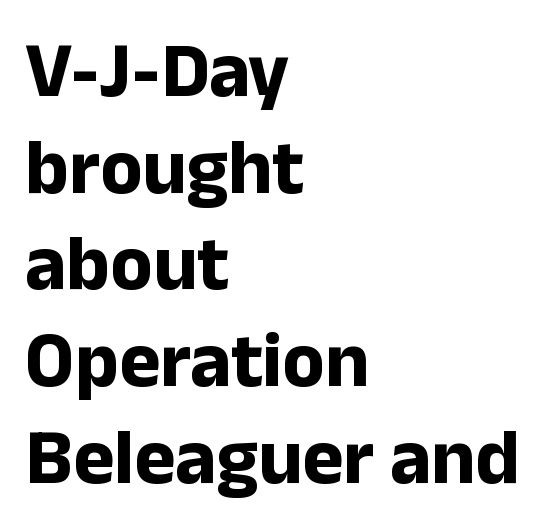
Observe the ordinary spacing: letters are neighbours, not strangers. The lettering holds an erect, upright posture throughout. Character widths vary here, with narrow letters taking less room than wide ones. Lines of text with bare space underneath. Strong, thick strokes mark this as bold type.
